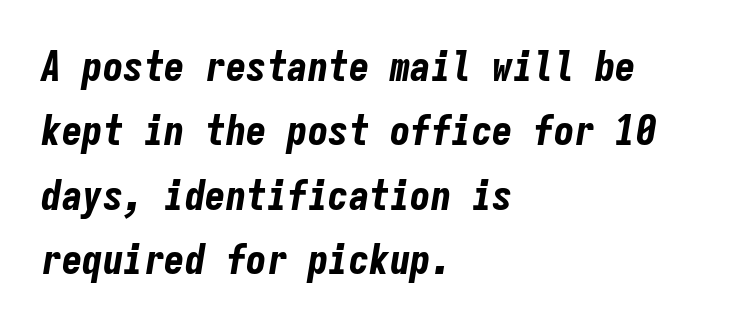
Q: Is the text bold? A: Yes.
Q: Is the text italic (slanted)? A: Yes, it leans right by about 9 degrees.
Q: Is the text underlined? A: No.
Q: How is the paragraph aligned? A: Left-aligned.
Q: Is the spacing between letters normal or unusually wide? A: Normal.
Q: Is the spacing between lines tight, normal or loose? A: Normal.
Q: Width (condensed, normal, or wide)? A: Condensed.
Q: Stroke contrast? A: Low.
Q: x-height? A: Medium.
Q: Monospaced? A: Yes.
